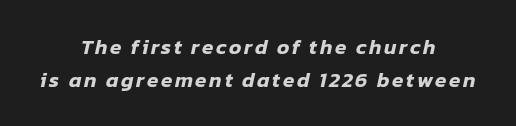
The image shows 21 px text type, italic (leaning right); set centered, normal line spacing (1.55x), not underlined.
